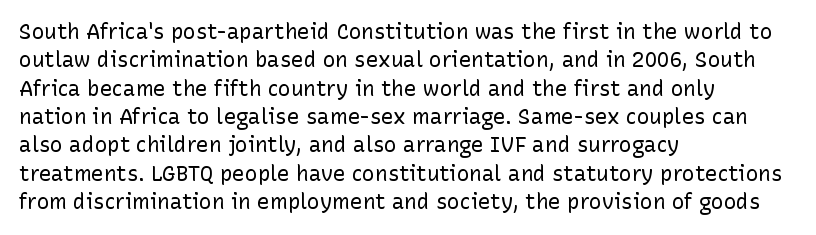
The image shows 21 px text type, upright; set left-aligned, normal line spacing (1.35x), normal letter spacing, not underlined.
